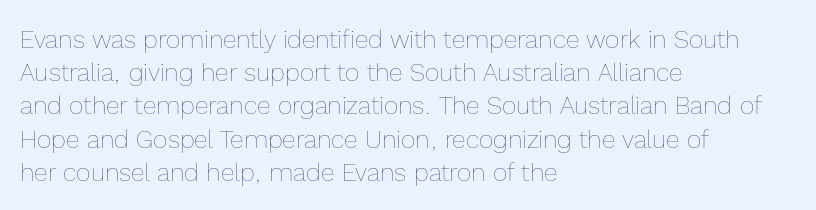
{"italic": "no", "bold": "no", "underline": "no", "align": "left", "line_spacing": "normal", "line_spacing_ratio": 1.33, "letter_spacing": "normal", "letter_spacing_em": 0.0, "glyph_px": 25}
